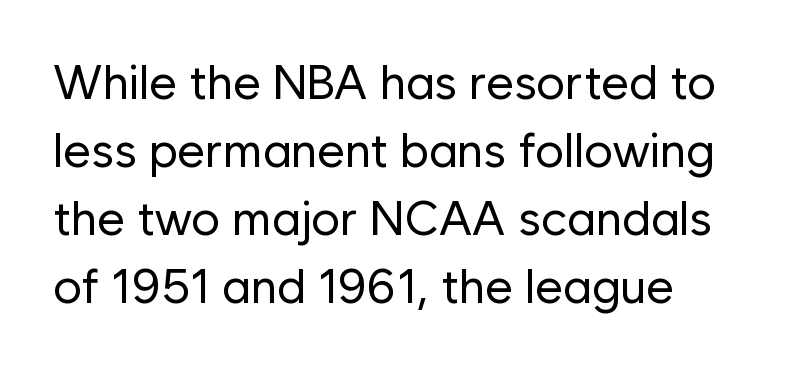
Looks like regular typesetting: each glyph gets only the width it needs. The designer left line spacing at the default. This sample uses a sans-serif face. Letter spacing: default.
